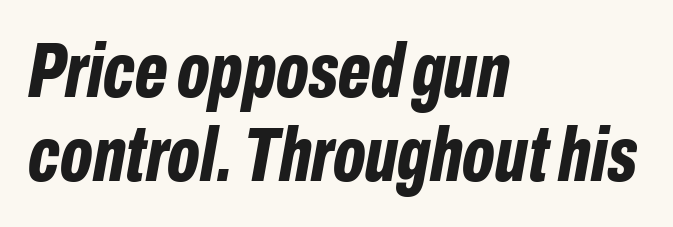
The image shows 78 px bold, condensed type, italic (leaning right); set left-aligned, tight line spacing (1.08x), normal letter spacing, not underlined; low stroke contrast and a medium x-height.
